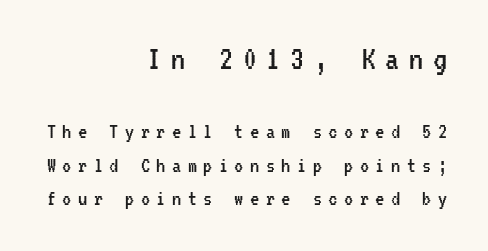
The image shows 35 px regular-weight, condensed sans-serif type, upright, monospaced; set right-aligned, normal line spacing (1.44x), unusually wide letter spacing (+0.28 em), not underlined; the first (top) block is 1.52x larger; low stroke contrast and a medium x-height.
